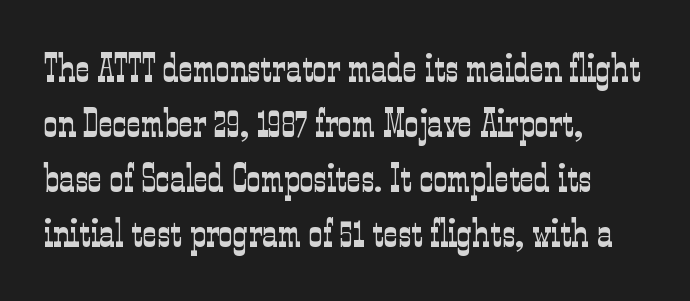
Q: Is the text bold? A: No.
Q: Is the text italic (slanted)? A: No, it is upright.
Q: Is the typeface a serif or a sans-serif typeface? A: Serif.
Q: Is the text underlined? A: No.
Q: How is the paragraph aligned? A: Left-aligned.
Q: Is the spacing between letters normal or unusually wide? A: Normal.
Q: Is the spacing between lines tight, normal or loose? A: Normal.
Q: Width (condensed, normal, or wide)? A: Condensed.
Q: Stroke contrast? A: Low.
Q: x-height? A: Medium.
Q: Monospaced? A: No.
